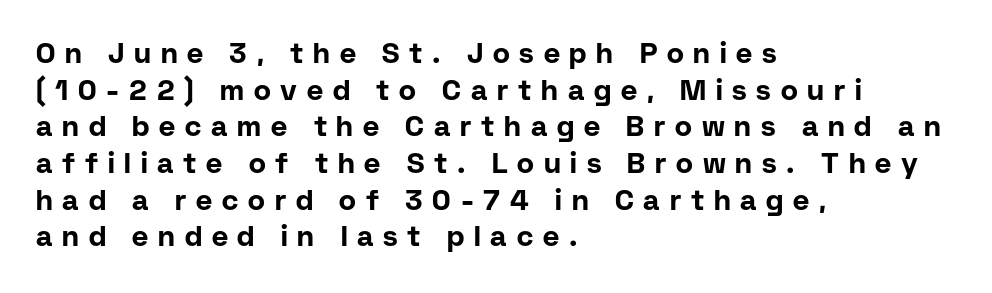
The image shows 28 px bold sans-serif type, upright; set left-aligned, normal line spacing (1.31x), unusually wide letter spacing (+0.35 em), not underlined; low stroke contrast and a medium x-height.
